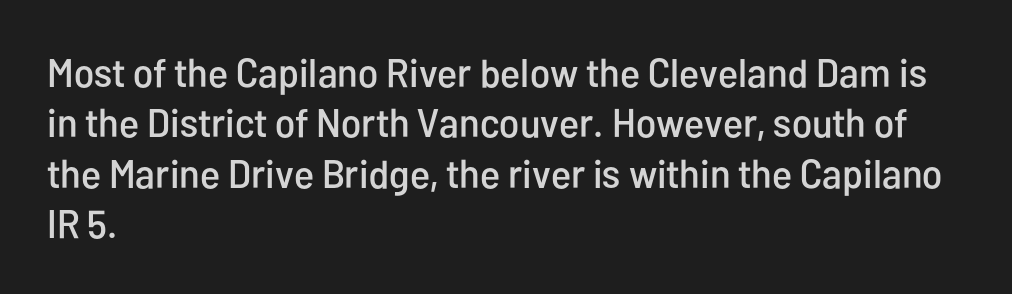
Q: Is the text italic (slanted)? A: No, it is upright.
Q: Is the typeface a serif or a sans-serif typeface? A: Sans-serif.
Q: Is the text underlined? A: No.
Q: How is the paragraph aligned? A: Left-aligned.
Q: Is the spacing between letters normal or unusually wide? A: Normal.
Q: Is the spacing between lines tight, normal or loose? A: Normal.
Q: Width (condensed, normal, or wide)? A: Condensed.
Q: Stroke contrast? A: Low.
Q: x-height? A: Medium.
Q: Monospaced? A: No.
